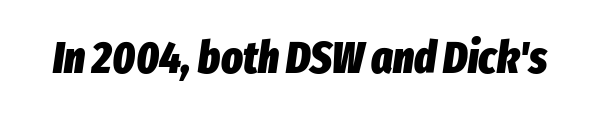
Q: Is the text bold? A: Yes.
Q: Is the text italic (slanted)? A: Yes, it leans right by about 8 degrees.
Q: Is the text underlined? A: No.
Q: Is the spacing between letters normal or unusually wide? A: Normal.
Q: Width (condensed, normal, or wide)? A: Condensed.
Q: Stroke contrast? A: Low.
Q: x-height? A: Medium.
Q: Monospaced? A: No.
